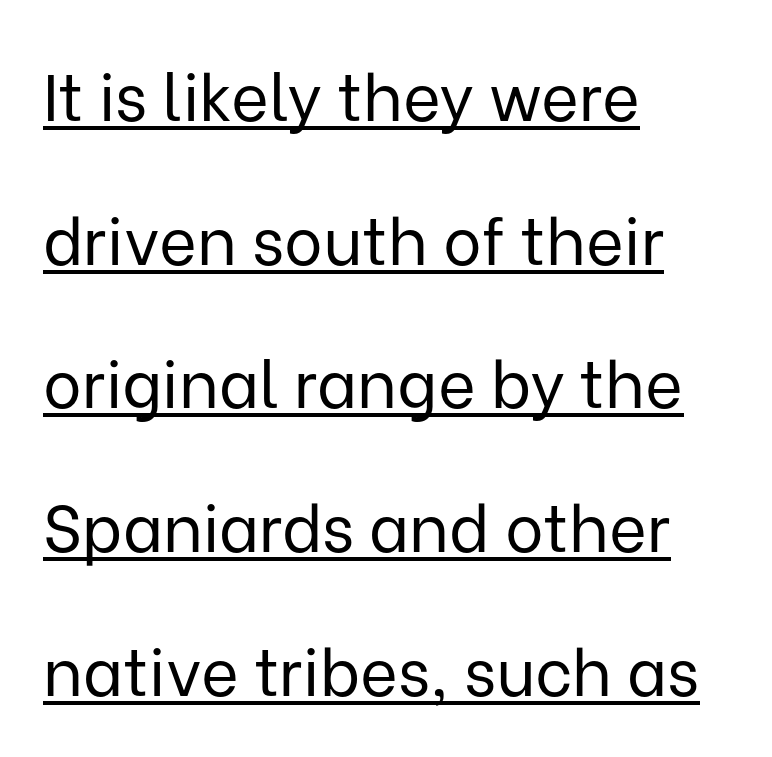
The image shows 65 px regular-weight sans-serif type, upright; set left-aligned, loose line spacing (2.21x), normal letter spacing, underlined; low stroke contrast and a medium x-height.
